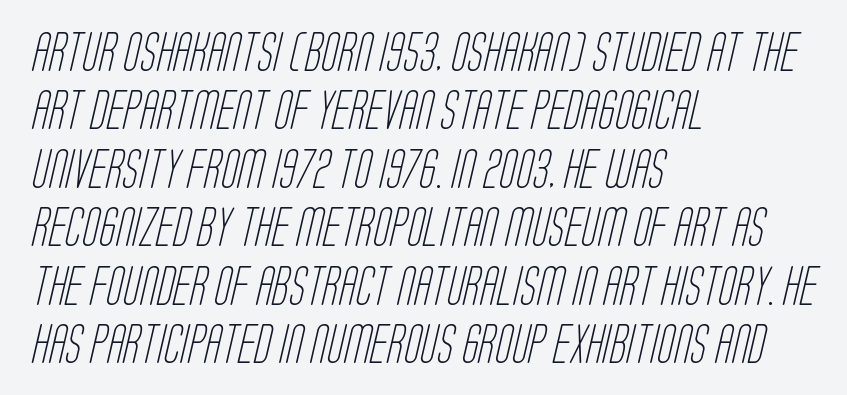
The image shows 39 px light, condensed sans-serif type; set left-aligned, normal line spacing (1.5x), normal letter spacing, not underlined; low stroke contrast and a large x-height.
